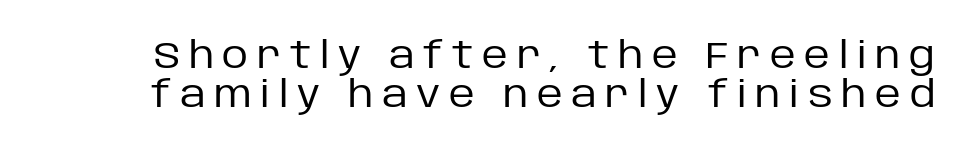
Q: Is the text bold? A: No.
Q: Is the text italic (slanted)? A: No, it is upright.
Q: Is the typeface a serif or a sans-serif typeface? A: Sans-serif.
Q: Is the text underlined? A: No.
Q: Is the spacing between letters normal or unusually wide? A: Unusually wide.
Q: Is the spacing between lines tight, normal or loose? A: Tight.
Q: Width (condensed, normal, or wide)? A: Normal.
Q: Stroke contrast? A: Low.
Q: x-height? A: Large.
Q: Monospaced? A: No.
